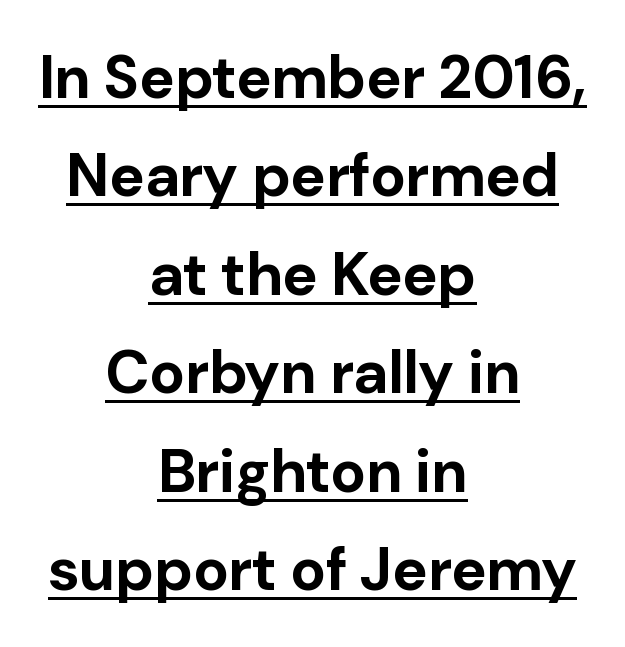
{"serif": "no", "italic": "no", "bold": "yes", "weight": "bold", "width": "normal", "stroke_contrast": "low", "x_height": "medium", "monospaced": "no", "underline": "yes", "align": "center", "line_spacing": "normal", "line_spacing_ratio": 1.64, "letter_spacing": "normal", "letter_spacing_em": 0.0, "glyph_px": 60}
